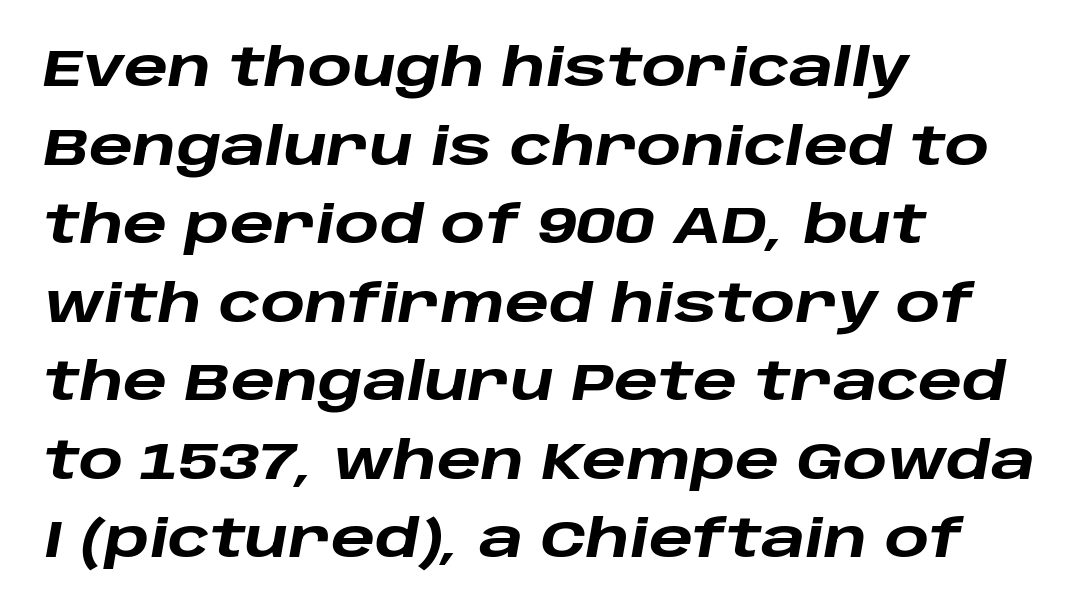
Q: Is the text bold? A: Yes.
Q: Is the text italic (slanted)? A: Yes, it leans right by about 10 degrees.
Q: Is the text underlined? A: No.
Q: How is the paragraph aligned? A: Left-aligned.
Q: Is the spacing between letters normal or unusually wide? A: Normal.
Q: Is the spacing between lines tight, normal or loose? A: Normal.
Q: Width (condensed, normal, or wide)? A: Wide.
Q: Stroke contrast? A: Low.
Q: x-height? A: Large.
Q: Monospaced? A: No.
